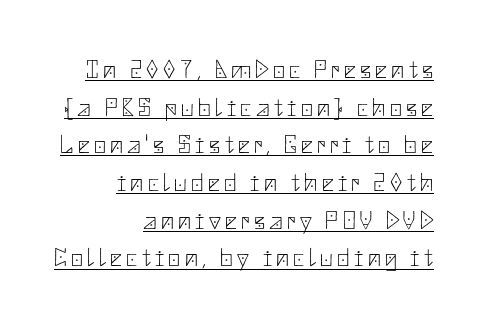
The image shows 26 px text type, upright; set right-aligned, normal line spacing (1.45x), underlined.
